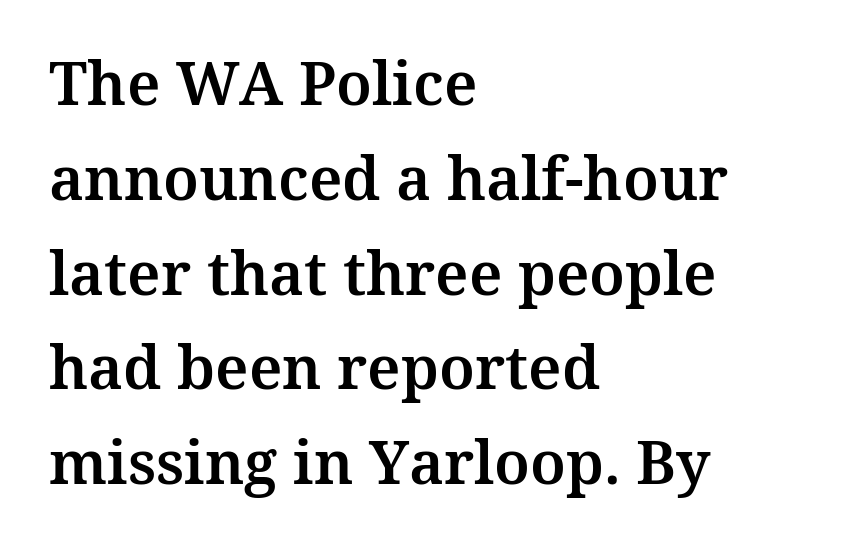
The typography opts for an upright posture over an oblique one. These lines sit exactly where default settings would place them. Default kerning and tracking; the words read as compact shapes. Underline: absent. The lines in this sample share a left origin and differ only in where they stop. Varying glyph widths throughout — classic text-font behaviour.
